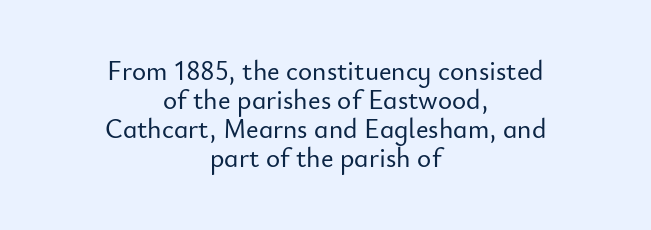
The image shows 27 px text type, upright; set centered, tight line spacing (1.07x), normal letter spacing, not underlined.
